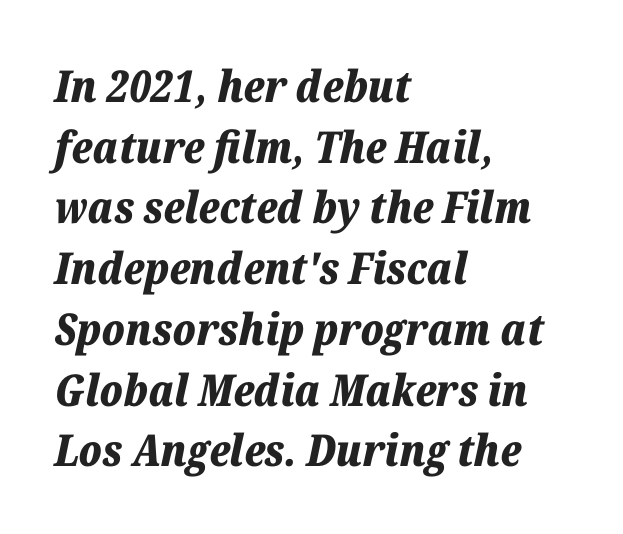
{"italic": "yes", "lean": "right", "slant_degrees": 12, "bold": "yes", "weight": "bold", "width": "normal", "stroke_contrast": "low", "x_height": "medium", "monospaced": "no", "underline": "no", "align": "left", "line_spacing": "normal", "line_spacing_ratio": 1.38, "letter_spacing": "normal", "letter_spacing_em": 0.0, "glyph_px": 44}
